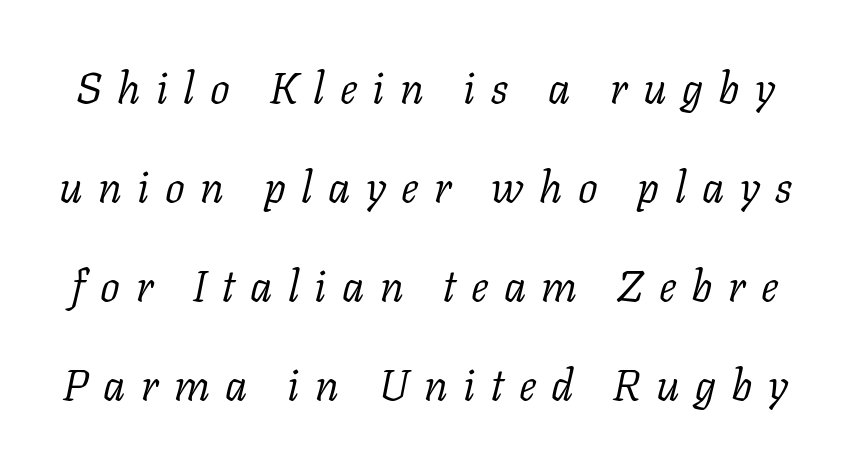
Heaviness? Minimal to ordinary, like unemphasized prose. The rendering applies a slant to the glyphs. Serif or sans? Serif — the stroke terminals have little feet. A typesetter would call this proportional, since set widths differ per character.
